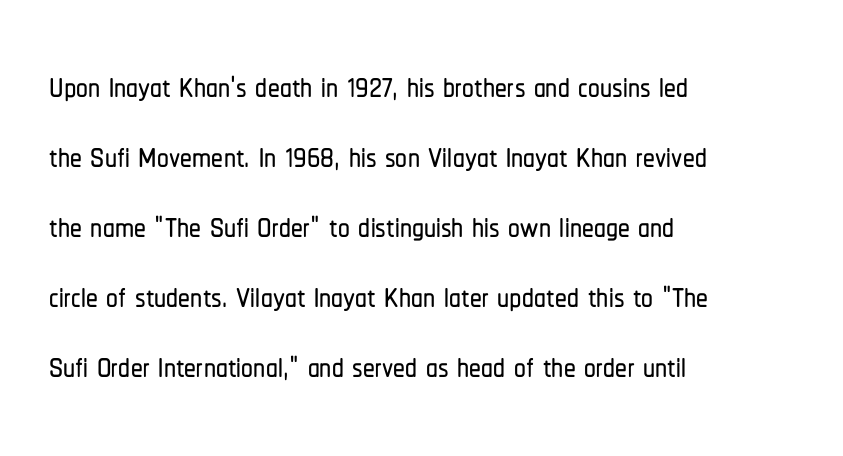
The image shows 47 px condensed sans-serif type, upright; set left-aligned, normal line spacing (1.49x), normal letter spacing, not underlined; low stroke contrast and a medium x-height.
